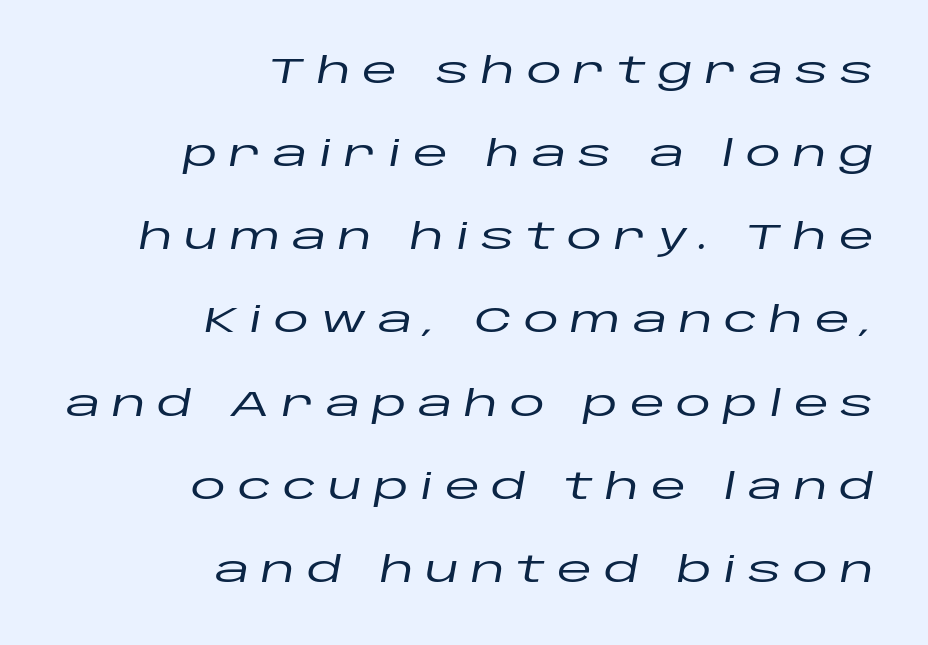
The passage shown is typed in a proportional face where columns would drift. Has an underline been added? It has not. In CSS terms this would be text-align: right. Glyph-to-glyph distance is far greater than everyday printed text.
